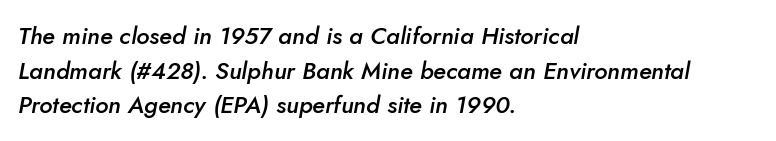
The image shows 24 px text type, italic (leaning right); set left-aligned, normal line spacing (1.44x), normal letter spacing, not underlined.
